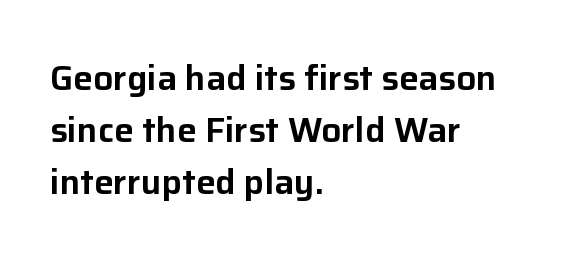
{"serif": "no", "italic": "no", "width": "normal", "stroke_contrast": "low", "x_height": "medium", "monospaced": "no", "underline": "no", "align": "left", "line_spacing": "normal", "line_spacing_ratio": 1.49, "letter_spacing": "normal", "letter_spacing_em": 0.0, "glyph_px": 35}
